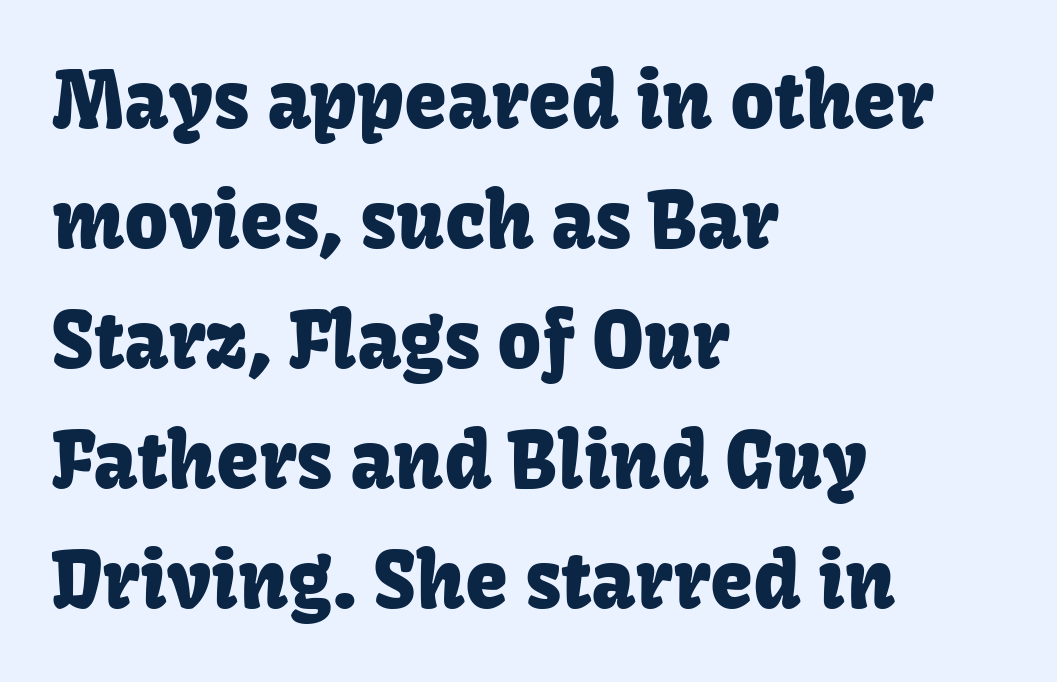
The image shows 77 px sans-serif type, upright; set left-aligned, normal line spacing (1.56x), normal letter spacing, not underlined; low stroke contrast and a medium x-height.
